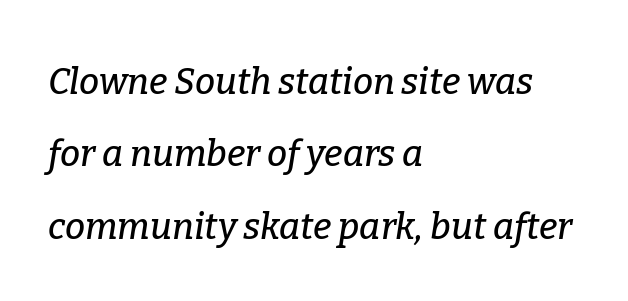
{"serif": "yes", "italic": "yes", "lean": "right", "slant_degrees": 9, "width": "normal", "stroke_contrast": "low", "x_height": "medium", "monospaced": "no", "underline": "no", "align": "left", "line_spacing": "loose", "line_spacing_ratio": 2.01, "letter_spacing": "normal", "letter_spacing_em": 0.0, "glyph_px": 36}
